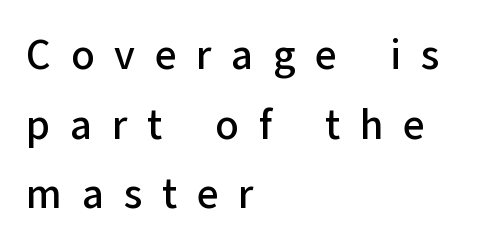
The type is letterspaced generously, with wide tracking. The rendering uses natural spacing where letterforms have individual widths. Is there much room between lines? A standard amount, neither cramped nor airy. Rule under the text: the space is simply empty.
